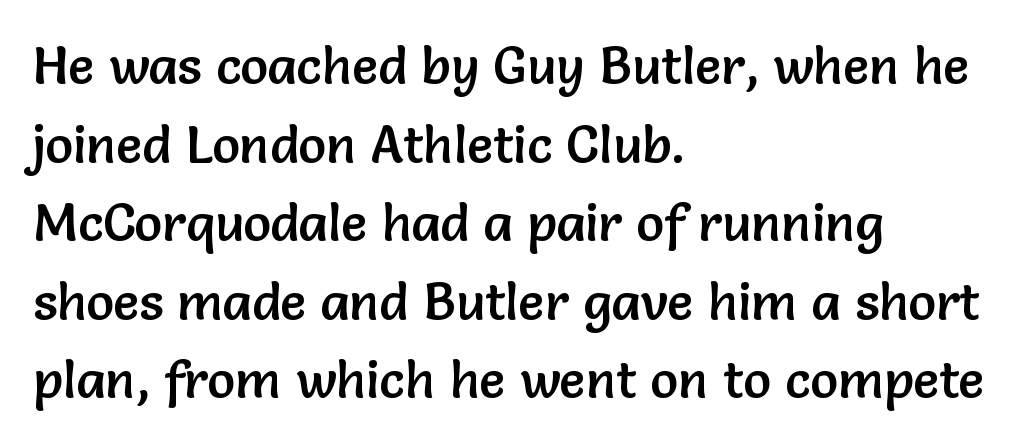
The image shows 52 px sans-serif type, upright; set left-aligned, normal line spacing (1.51x), normal letter spacing, not underlined; low stroke contrast and a medium x-height.
